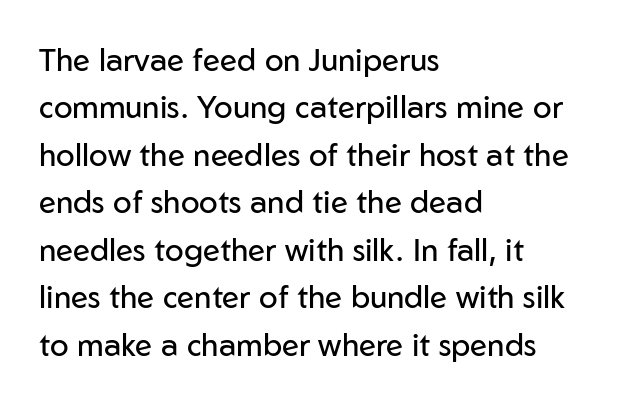
{"serif": "no", "italic": "no", "bold": "no", "weight": "regular", "width": "normal", "stroke_contrast": "low", "x_height": "medium", "monospaced": "no", "underline": "no", "align": "left", "line_spacing": "normal", "line_spacing_ratio": 1.53, "letter_spacing": "normal", "letter_spacing_em": 0.0, "glyph_px": 31}
